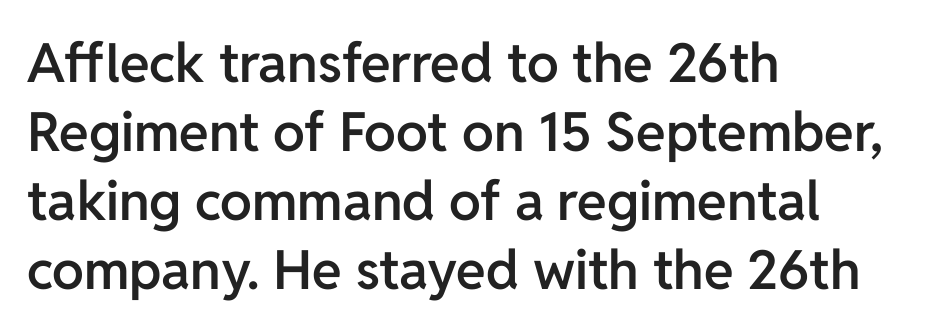
{"serif": "no", "italic": "no", "bold": "semi", "weight": "semibold", "width": "normal", "stroke_contrast": "low", "x_height": "medium", "monospaced": "no", "underline": "no", "align": "left", "line_spacing": "normal", "line_spacing_ratio": 1.28, "letter_spacing": "normal", "letter_spacing_em": 0.0, "glyph_px": 54}
